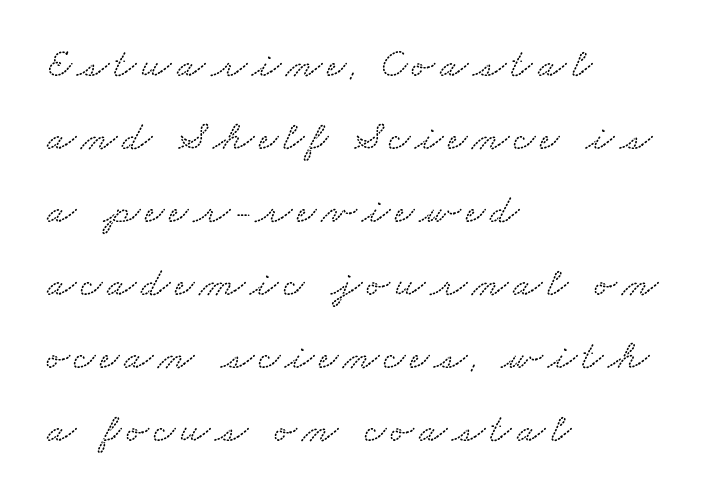
Q: Is the typeface a serif or a sans-serif typeface? A: Serif.
Q: Is the text underlined? A: No.
Q: How is the paragraph aligned? A: Left-aligned.
Q: Width (condensed, normal, or wide)? A: Wide.
Q: Stroke contrast? A: Medium.
Q: x-height? A: Small.
Q: Monospaced? A: No.
